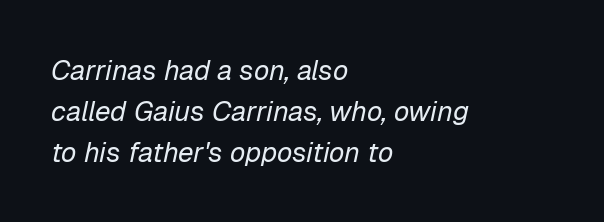
Honestly, the letter spacing is just normal — you wouldn't notice it. Caption: face not bold, strokes unweighted. In CSS terms this would be text-align: left. Regular leading. Do the characters align in a grid? No, the font is proportional. Quick note: underline off.
